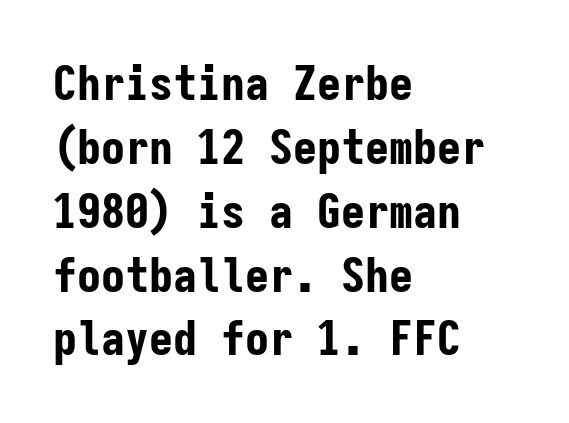
Q: Is the text bold? A: Yes.
Q: Is the text italic (slanted)? A: No, it is upright.
Q: Is the typeface a serif or a sans-serif typeface? A: Sans-serif.
Q: Is the text underlined? A: No.
Q: How is the paragraph aligned? A: Left-aligned.
Q: Is the spacing between letters normal or unusually wide? A: Normal.
Q: Is the spacing between lines tight, normal or loose? A: Normal.
Q: Width (condensed, normal, or wide)? A: Condensed.
Q: Stroke contrast? A: Low.
Q: x-height? A: Medium.
Q: Monospaced? A: Yes.
